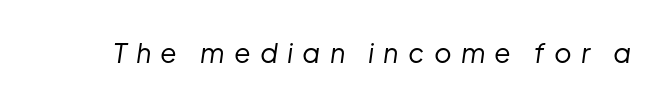
Slant detected: the letters are inclined. Think standard paragraph weight, or any step lighter than that. The tracking jumps out immediately: characters are airy and widely separated. Lines of text with bare space underneath.
